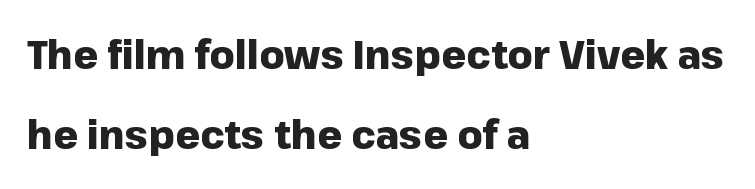
Q: Is the text bold? A: Yes.
Q: Is the text italic (slanted)? A: No, it is upright.
Q: Is the typeface a serif or a sans-serif typeface? A: Sans-serif.
Q: Is the text underlined? A: No.
Q: How is the paragraph aligned? A: Left-aligned.
Q: Is the spacing between letters normal or unusually wide? A: Normal.
Q: Is the spacing between lines tight, normal or loose? A: Loose.
Q: Width (condensed, normal, or wide)? A: Normal.
Q: Stroke contrast? A: Low.
Q: x-height? A: Medium.
Q: Monospaced? A: No.
